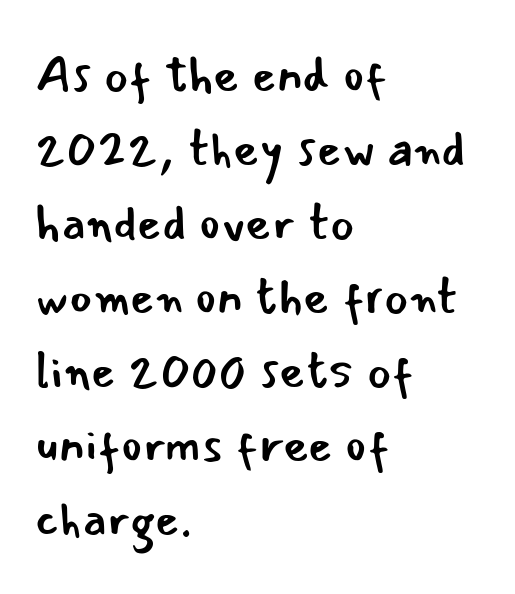
{"serif": "no", "italic": "no", "bold": "no", "weight": "regular", "width": "normal", "stroke_contrast": "low", "x_height": "small", "monospaced": "no", "underline": "no", "align": "left", "line_spacing": "normal", "line_spacing_ratio": 1.48, "letter_spacing": "normal", "letter_spacing_em": 0.0, "glyph_px": 50}
